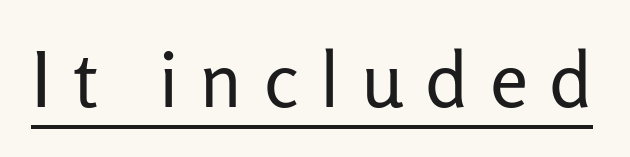
The image shows 77 px regular-weight sans-serif type, upright; set unusually wide letter spacing (+0.28 em), underlined; low stroke contrast and a medium x-height.
